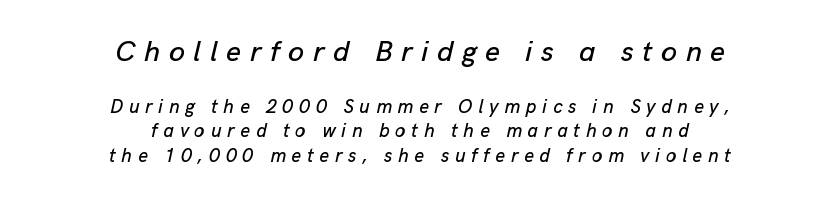
Q: Is the text italic (slanted)? A: Yes, it leans right by about 13 degrees.
Q: Is the text underlined? A: No.
Q: How is the paragraph aligned? A: Centered.
Q: Is the spacing between letters normal or unusually wide? A: Unusually wide.
Q: Is the spacing between lines tight, normal or loose? A: Normal.
Q: Which block of text is set in a larger size, the first (top) or the second (bottom)? A: The first (top) one.
Q: Width (condensed, normal, or wide)? A: Normal.
Q: Stroke contrast? A: Low.
Q: x-height? A: Medium.
Q: Monospaced? A: No.
